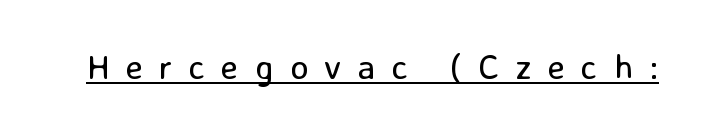
{"serif": "no", "italic": "no", "bold": "no", "weight": "regular", "width": "normal", "stroke_contrast": "low", "x_height": "medium", "monospaced": "no", "underline": "yes", "letter_spacing": "wide", "letter_spacing_em": 0.46, "glyph_px": 35}
